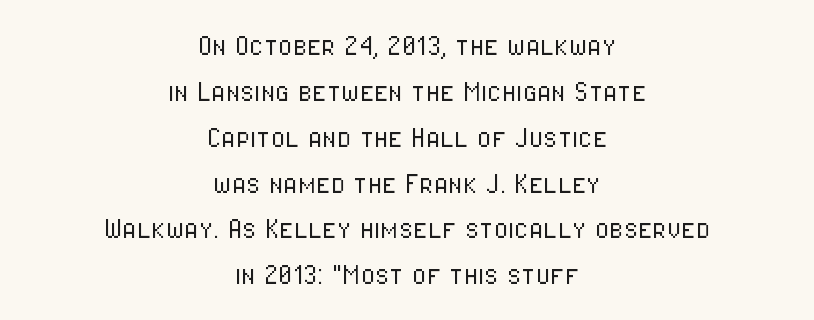
{"serif": "no", "italic": "no", "bold": "no", "weight": "light", "width": "condensed", "stroke_contrast": "low", "x_height": "medium", "monospaced": "no", "underline": "no", "align": "center", "line_spacing": "normal", "line_spacing_ratio": 1.39, "letter_spacing": "normal", "letter_spacing_em": 0.0, "glyph_px": 33}
